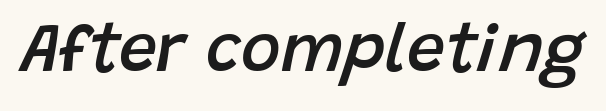
Q: Is the text bold? A: Semi-bold.
Q: Is the text italic (slanted)? A: Yes, it leans right by about 15 degrees.
Q: Is the text underlined? A: No.
Q: Is the spacing between letters normal or unusually wide? A: Normal.
Q: Width (condensed, normal, or wide)? A: Normal.
Q: Stroke contrast? A: Low.
Q: x-height? A: Large.
Q: Monospaced? A: No.
